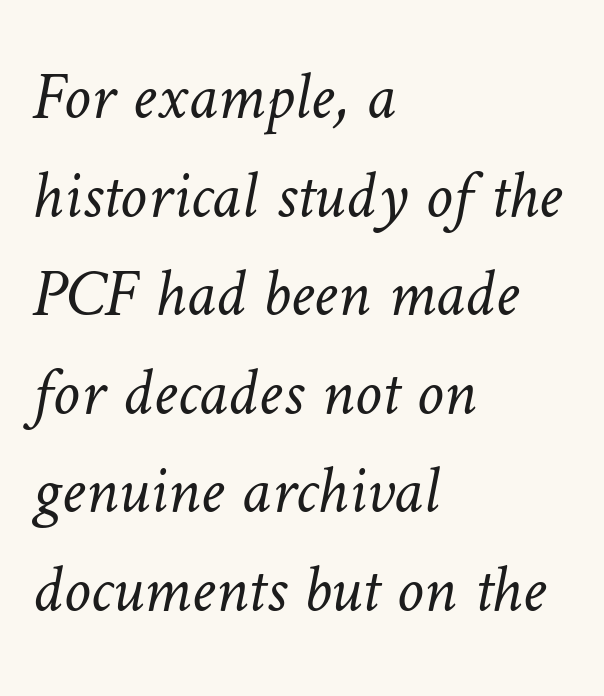
{"bold": "no", "weight": "light", "width": "normal", "stroke_contrast": "low", "x_height": "medium", "monospaced": "no", "underline": "no", "align": "left", "line_spacing": "normal", "line_spacing_ratio": 1.45, "letter_spacing": "normal", "letter_spacing_em": 0.0, "glyph_px": 68}
